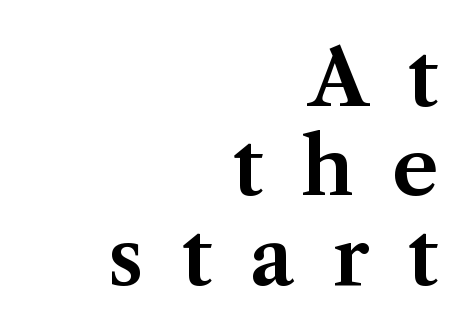
The image shows 79 px serif type, upright; set right-aligned, tight line spacing (1.13x), unusually wide letter spacing (+0.48 em), not underlined; medium stroke contrast and a medium x-height.
